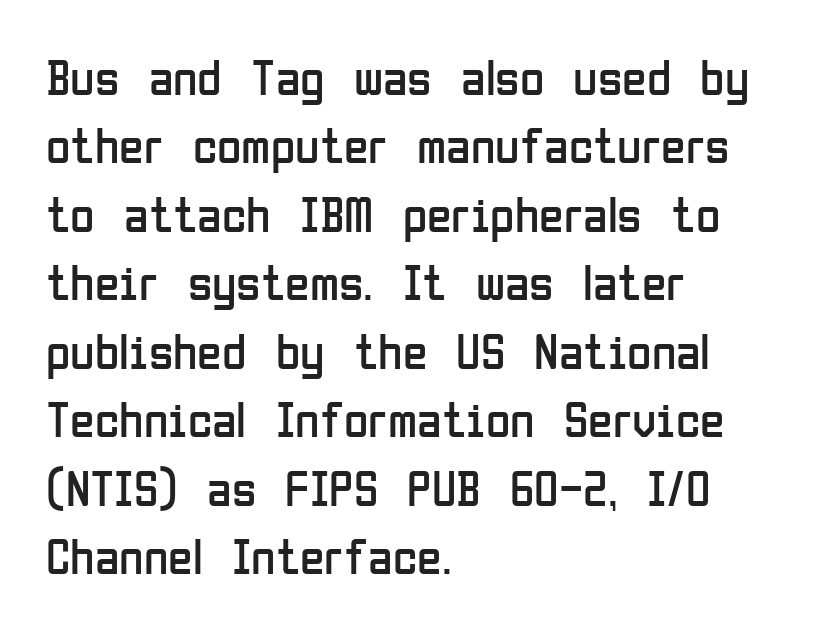
The letters sit at their default tracking, neither squeezed nor spread. The font's upright variant was chosen for this text. No word sits above an underline. Spacing verdict: proportional, widths tailored to each character.
